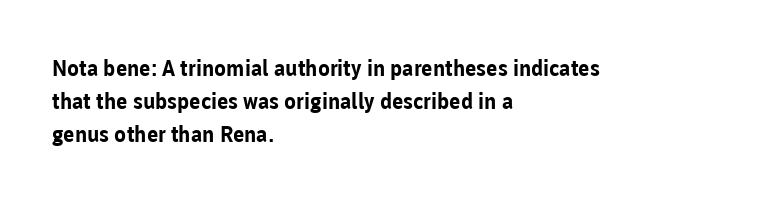
Leading matches the norm, producing a regular column. The area under the type is left untouched. Does extra space separate the letters? No, they use regular spacing. These lines were composed using upright roman letters.
